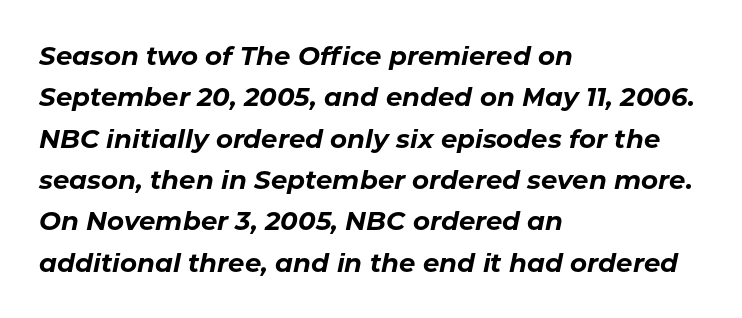
The rendering anchors every line to the left-hand side. Rule under the text: the space is simply empty. The rows are spaced the way most documents space them. The face used here has the dense, thick strokes of a bold.
